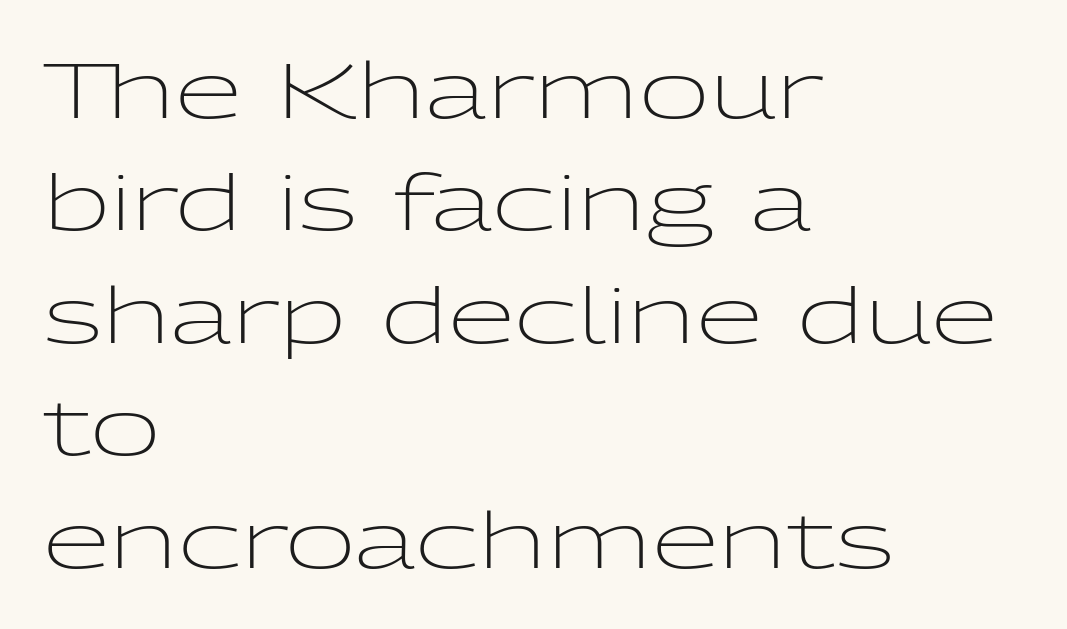
The image shows 77 px light, wide sans-serif type, upright; set left-aligned, normal line spacing (1.46x), normal letter spacing, not underlined; low stroke contrast and a medium x-height.
